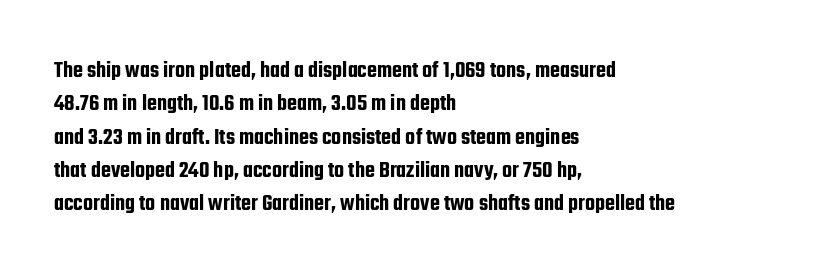
The rendering uses a moderate line-height, typical for paragraphs. These lines were composed using upright roman letters. The gaps between neighbouring characters are ordinary and unremarkable. Has an underline been added? It has not. Line starts are locked; line ends wander.
